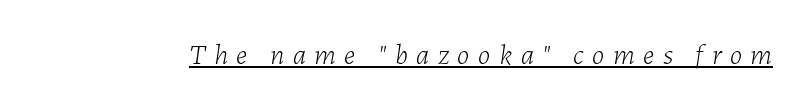
Q: Is the text bold? A: No.
Q: Is the text italic (slanted)? A: Yes, it leans right by about 7 degrees.
Q: Is the text underlined? A: Yes.
Q: Is the spacing between letters normal or unusually wide? A: Unusually wide.
Q: Width (condensed, normal, or wide)? A: Normal.
Q: Stroke contrast? A: Low.
Q: x-height? A: Medium.
Q: Monospaced? A: No.
